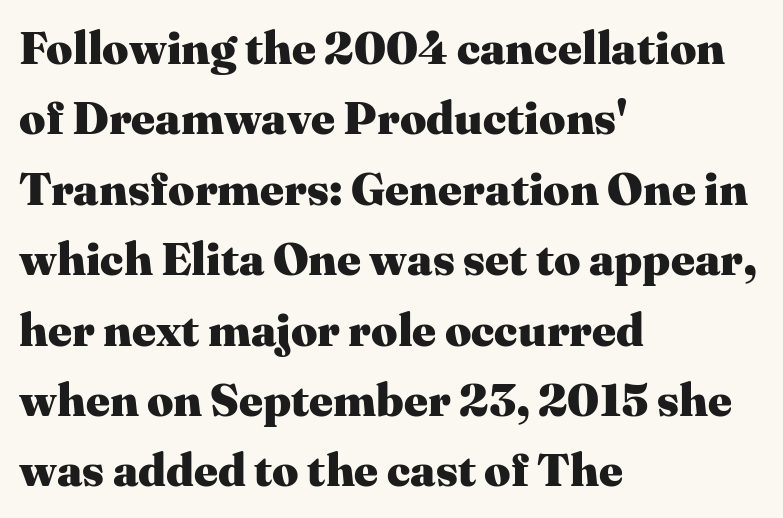
The image shows 46 px heavy serif type, upright; set left-aligned, normal line spacing (1.53x), normal letter spacing, not underlined; medium stroke contrast and a medium x-height.
